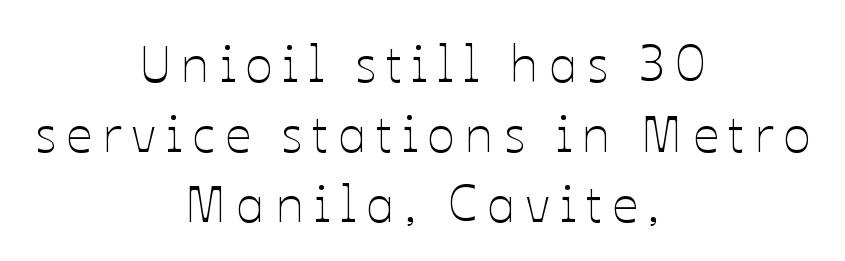
Is this a fixed-width face? No — the glyphs have proportional, varying widths. Normally led — the rows are evenly, conventionally spaced. Tracking here is generous; glyphs stand well apart from one another. Has an underline been added? It has not.
